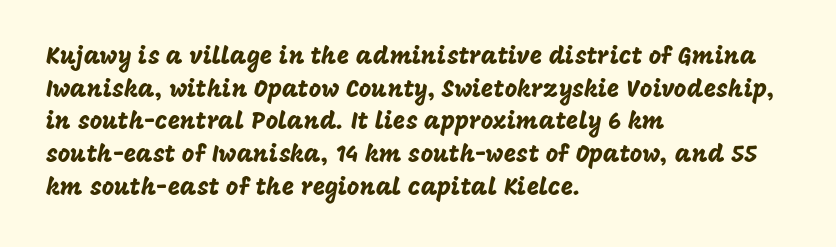
{"underline": "no", "align": "left", "line_spacing": "normal", "line_spacing_ratio": 1.36, "letter_spacing": "normal", "letter_spacing_em": 0.0, "glyph_px": 24}
